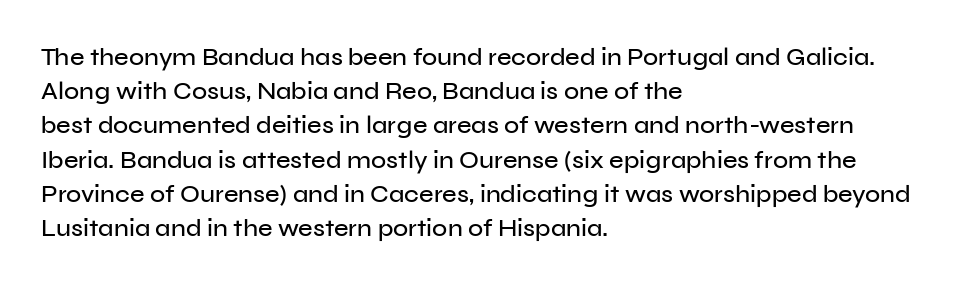
Q: Is the text italic (slanted)? A: No, it is upright.
Q: Is the text underlined? A: No.
Q: How is the paragraph aligned? A: Left-aligned.
Q: Is the spacing between letters normal or unusually wide? A: Normal.
Q: Is the spacing between lines tight, normal or loose? A: Normal.
